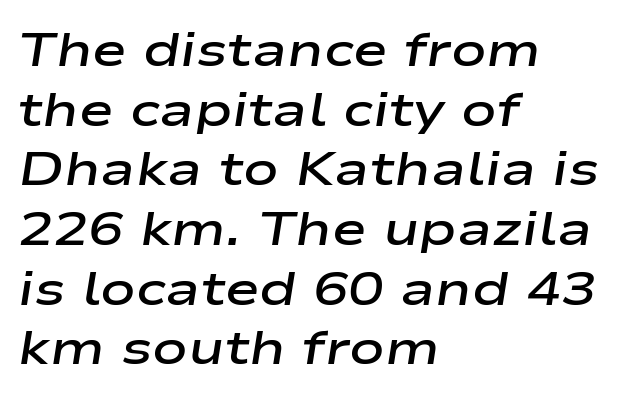
{"italic": "yes", "lean": "right", "slant_degrees": 9, "bold": "semi", "weight": "semibold", "width": "wide", "stroke_contrast": "low", "x_height": "medium", "monospaced": "no", "underline": "no", "align": "left", "line_spacing": "normal", "line_spacing_ratio": 1.27, "letter_spacing": "normal", "letter_spacing_em": 0.0, "glyph_px": 47}
